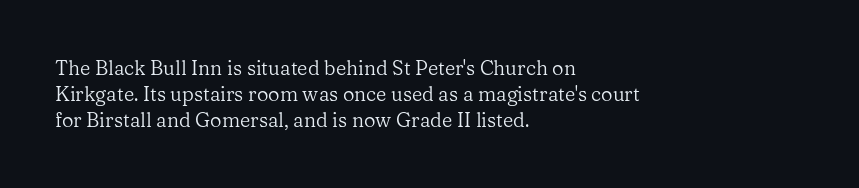
Where is the straight margin? On the left. This sample keeps an unexceptional amount of space between lines. The typesetting does not lean heavy: it is not bold. The gaps between neighbouring characters are ordinary and unremarkable. A clean baseline with only descenders dipping below it.
